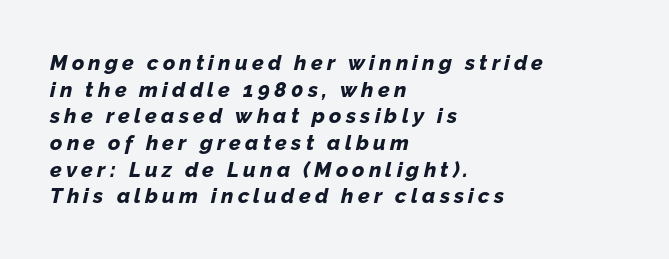
Letter spacing: wide. Descender tails drop into unmarked territory. Italic? Definitely — the glyphs are oblique. Regular leading. The rag falls on the right side of this text block.
